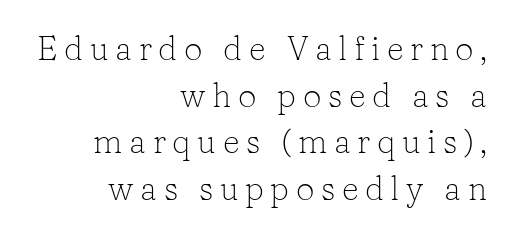
{"serif": "yes", "italic": "no", "bold": "no", "weight": "light", "width": "normal", "stroke_contrast": "low", "x_height": "medium", "monospaced": "no", "underline": "no", "align": "right", "line_spacing": "normal", "line_spacing_ratio": 1.41, "letter_spacing": "wide", "letter_spacing_em": 0.2, "glyph_px": 33}
